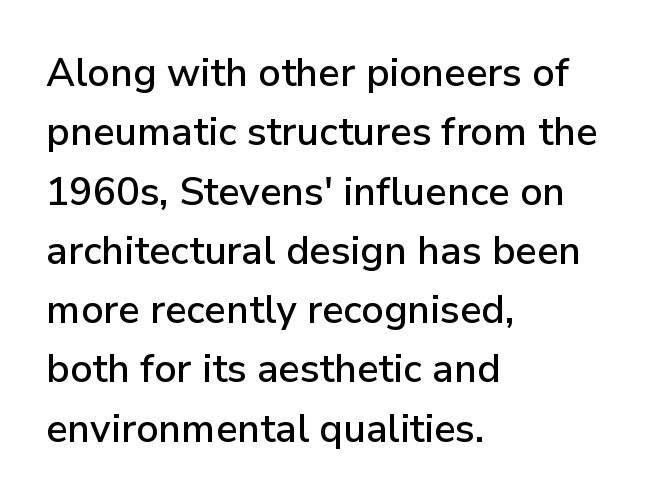
The image shows 39 px sans-serif type, upright; set left-aligned, normal line spacing (1.52x), normal letter spacing, not underlined; low stroke contrast and a medium x-height.
